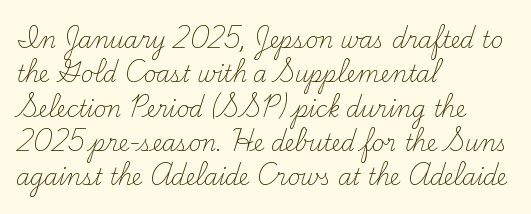
Is the stroke heavy? The answer is a plain regular-or-lighter. Clear beneath every line of the passage. Notice how descenders clear the ascenders below comfortably — that's standard leading.
